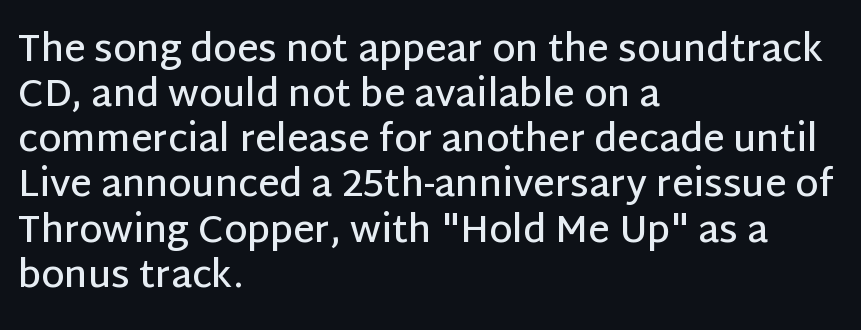
Think of a printed novel: that variable character pitch is what you see here. Where is the straight margin? On the left. Characters remain perfectly vertical along every line. Grotesque or geometric, the face here clearly has no serifs. A somewhat darkened texture: the type is semibold rather than bold.
